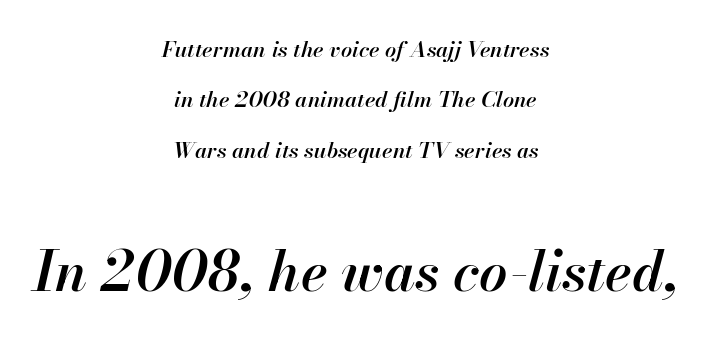
Q: Is the text bold? A: Semi-bold.
Q: Is the text italic (slanted)? A: Yes, it leans right by about 13 degrees.
Q: Is the text underlined? A: No.
Q: How is the paragraph aligned? A: Centered.
Q: Is the spacing between letters normal or unusually wide? A: Normal.
Q: Is the spacing between lines tight, normal or loose? A: Loose.
Q: Which block of text is set in a larger size, the first (top) or the second (bottom)? A: The second (bottom) one.
Q: Width (condensed, normal, or wide)? A: Normal.
Q: Stroke contrast? A: High.
Q: x-height? A: Small.
Q: Monospaced? A: No.
